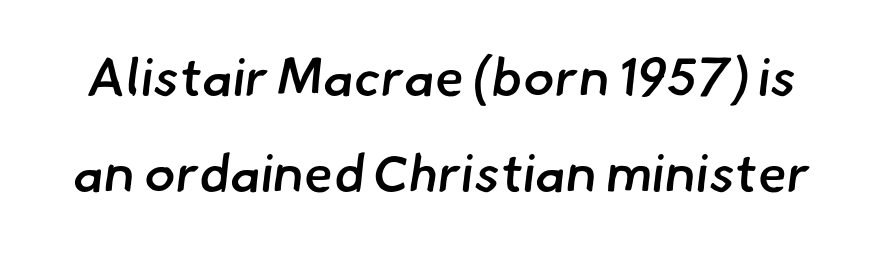
Stems and bowls a touch heavier than normal — semibold. Spacing verdict: proportional, widths tailored to each character. The font family rendered here belongs to the sans-serif group. Rule under the text: the space is simply empty. The passage shown has conventional tracking throughout.
